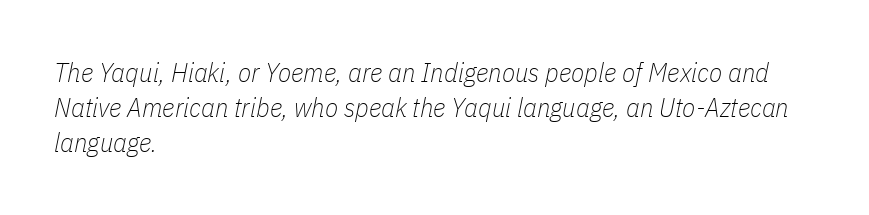
{"italic": "yes", "lean": "right", "slant_degrees": 11, "bold": "no", "underline": "no", "align": "left", "line_spacing": "normal", "line_spacing_ratio": 1.3, "letter_spacing": "normal", "letter_spacing_em": 0.0, "glyph_px": 27}
